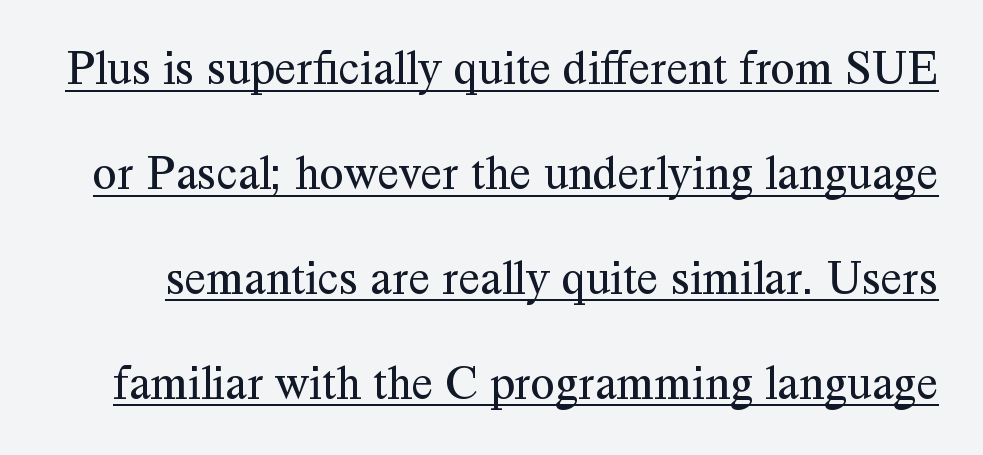
{"serif": "yes", "italic": "no", "bold": "no", "weight": "regular", "width": "normal", "stroke_contrast": "medium", "x_height": "medium", "monospaced": "no", "underline": "yes", "line_spacing": "loose", "line_spacing_ratio": 2.14, "letter_spacing": "normal", "letter_spacing_em": 0.0, "glyph_px": 49}
